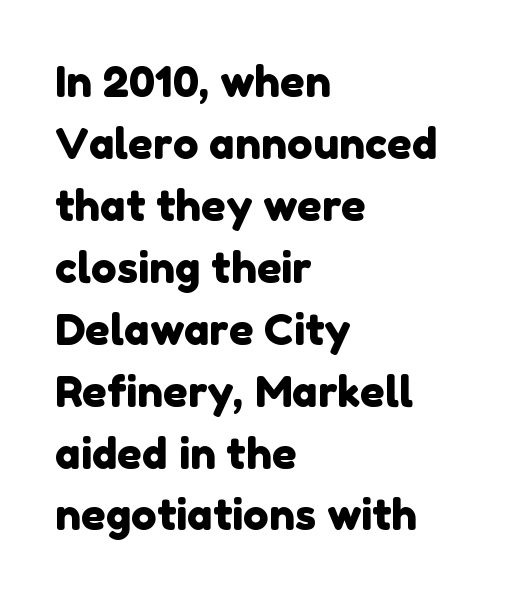
Q: Is the typeface a serif or a sans-serif typeface? A: Sans-serif.
Q: Is the text underlined? A: No.
Q: How is the paragraph aligned? A: Left-aligned.
Q: Is the spacing between letters normal or unusually wide? A: Normal.
Q: Is the spacing between lines tight, normal or loose? A: Normal.
Q: Width (condensed, normal, or wide)? A: Normal.
Q: Stroke contrast? A: Low.
Q: x-height? A: Medium.
Q: Monospaced? A: No.
